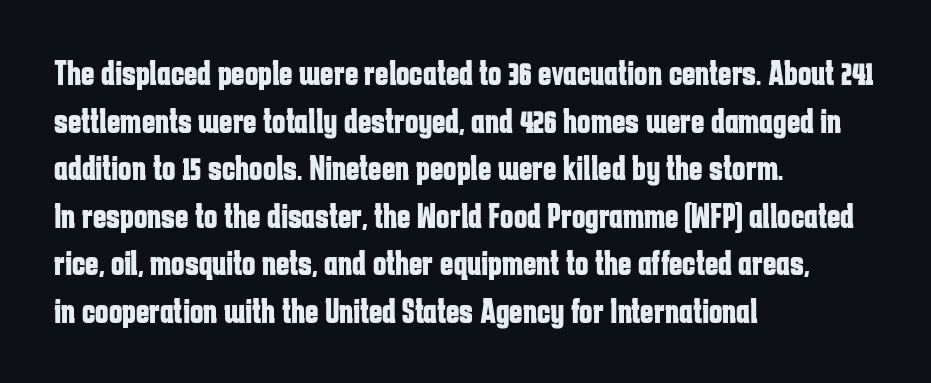
Q: Is the text bold? A: Yes.
Q: Is the text italic (slanted)? A: No, it is upright.
Q: Is the typeface a serif or a sans-serif typeface? A: Sans-serif.
Q: Is the text underlined? A: No.
Q: How is the paragraph aligned? A: Left-aligned.
Q: Is the spacing between letters normal or unusually wide? A: Normal.
Q: Is the spacing between lines tight, normal or loose? A: Normal.
Q: Width (condensed, normal, or wide)? A: Condensed.
Q: Stroke contrast? A: Low.
Q: x-height? A: Medium.
Q: Monospaced? A: No.
